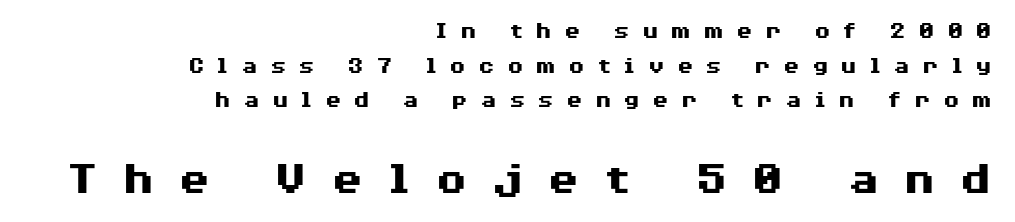
The image shows 47 px heavy, wide sans-serif type, upright; set right-aligned, normal line spacing (1.44x), unusually wide letter spacing (+0.5 em), not underlined; the second (bottom) block is 1.96x larger; medium stroke contrast and a medium x-height.
